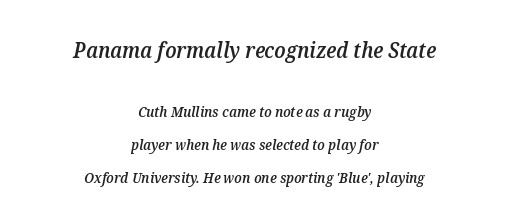
The image shows 21 px text type, italic (leaning right); set centered, loose line spacing (2.38x), normal letter spacing, not underlined; the first (top) block is 1.5x larger.
